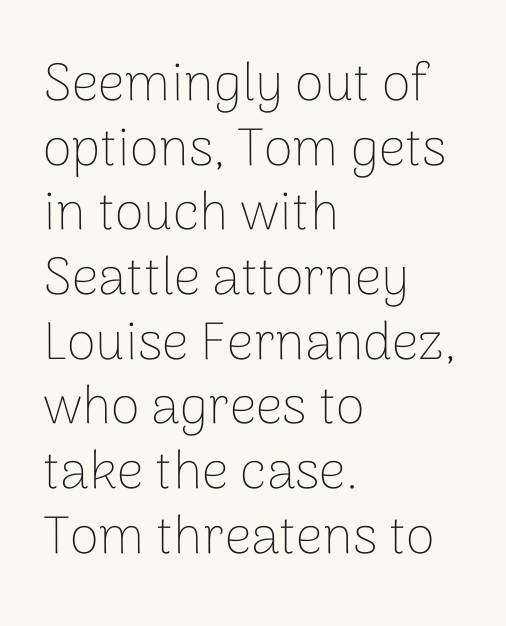
Q: Is the text bold? A: No.
Q: Is the text italic (slanted)? A: No, it is upright.
Q: Is the typeface a serif or a sans-serif typeface? A: Sans-serif.
Q: Is the text underlined? A: No.
Q: How is the paragraph aligned? A: Left-aligned.
Q: Is the spacing between letters normal or unusually wide? A: Normal.
Q: Width (condensed, normal, or wide)? A: Normal.
Q: Stroke contrast? A: Low.
Q: x-height? A: Medium.
Q: Monospaced? A: No.
